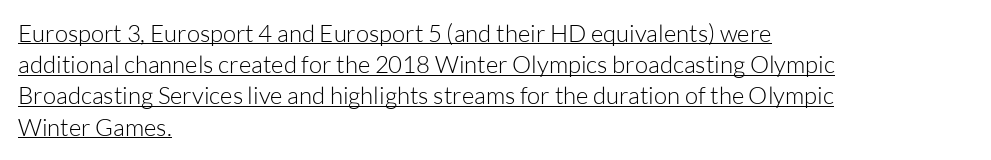
Q: Is the text bold? A: No.
Q: Is the text italic (slanted)? A: No, it is upright.
Q: Is the text underlined? A: Yes.
Q: How is the paragraph aligned? A: Left-aligned.
Q: Is the spacing between letters normal or unusually wide? A: Normal.
Q: Is the spacing between lines tight, normal or loose? A: Normal.
